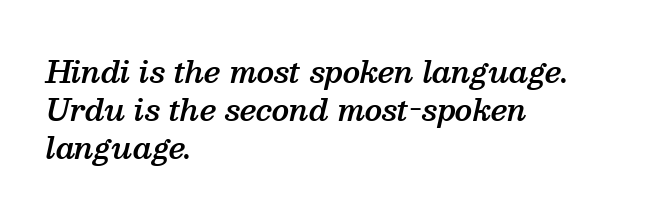
{"serif": "yes", "italic": "yes", "lean": "right", "slant_degrees": 13, "bold": "semi", "weight": "semibold", "width": "normal", "stroke_contrast": "medium", "x_height": "medium", "monospaced": "no", "underline": "no", "align": "left", "line_spacing": "normal", "line_spacing_ratio": 1.31, "letter_spacing": "normal", "letter_spacing_em": 0.0, "glyph_px": 29}
